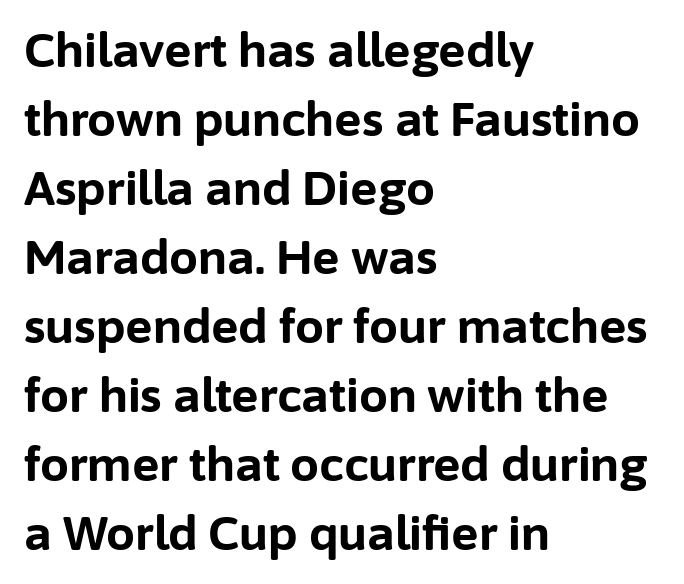
{"serif": "no", "italic": "no", "bold": "yes", "weight": "bold", "width": "normal", "stroke_contrast": "low", "x_height": "medium", "monospaced": "no", "underline": "no", "align": "left", "line_spacing": "normal", "line_spacing_ratio": 1.5, "letter_spacing": "normal", "letter_spacing_em": 0.0, "glyph_px": 46}
